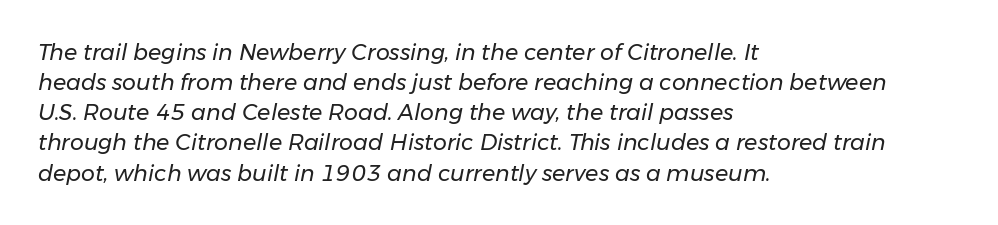
The image shows 22 px text type, italic (leaning right); set left-aligned, normal line spacing (1.37x), normal letter spacing, not underlined.
